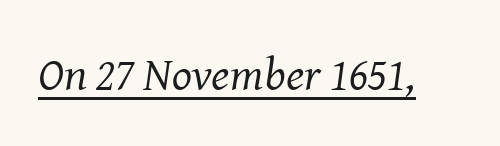
{"serif": "yes", "italic": "yes", "lean": "right", "slant_degrees": 8, "bold": "no", "weight": "regular", "width": "normal", "stroke_contrast": "medium", "x_height": "medium", "monospaced": "no", "underline": "yes", "letter_spacing": "normal", "letter_spacing_em": 0.0, "glyph_px": 47}
